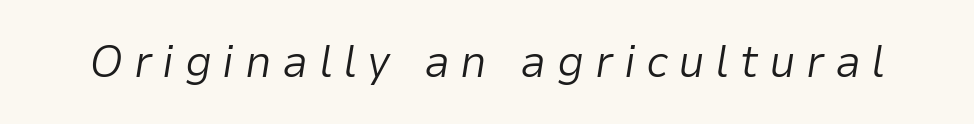
{"italic": "yes", "lean": "right", "slant_degrees": 9, "bold": "no", "weight": "light", "width": "normal", "stroke_contrast": "low", "x_height": "medium", "monospaced": "no", "underline": "no", "letter_spacing": "wide", "letter_spacing_em": 0.23, "glyph_px": 46}
